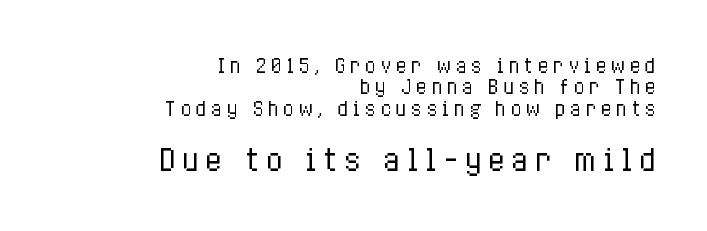
Whoever set this made the second block the dominant, larger element. Vertical strokes here are truly vertical. The characters are drawn with everyday or finer stroke widths. Character widths vary here, with narrow letters taking less room than wide ones. A clean baseline with only descenders dipping below it. Closely set lines give the paragraph a compact silhouette.
